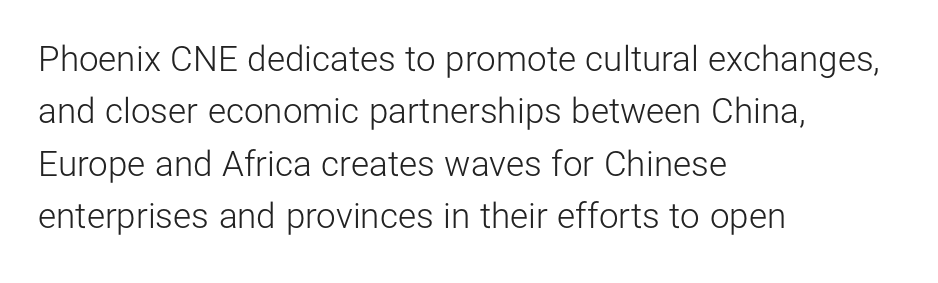
Q: Is the text bold? A: No.
Q: Is the text italic (slanted)? A: No, it is upright.
Q: Is the typeface a serif or a sans-serif typeface? A: Sans-serif.
Q: Is the text underlined? A: No.
Q: How is the paragraph aligned? A: Left-aligned.
Q: Is the spacing between letters normal or unusually wide? A: Normal.
Q: Is the spacing between lines tight, normal or loose? A: Normal.
Q: Width (condensed, normal, or wide)? A: Normal.
Q: Stroke contrast? A: Low.
Q: x-height? A: Medium.
Q: Monospaced? A: No.
